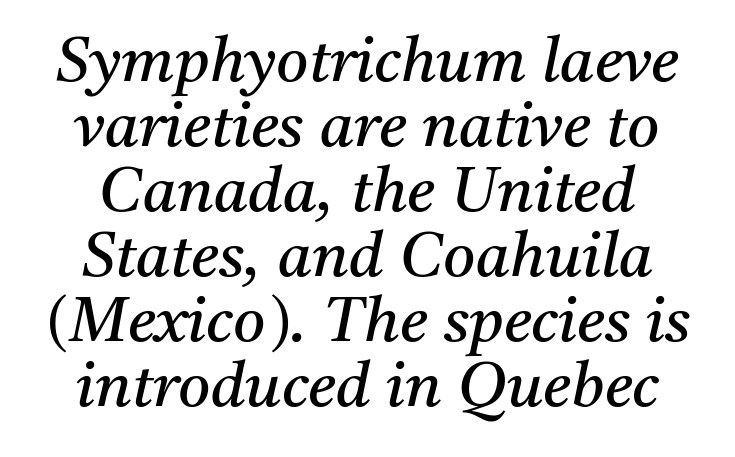
{"serif": "yes", "italic": "yes", "lean": "right", "slant_degrees": 11, "bold": "no", "weight": "regular", "width": "normal", "stroke_contrast": "medium", "x_height": "medium", "monospaced": "no", "underline": "no", "line_spacing": "tight", "line_spacing_ratio": 1.05, "letter_spacing": "normal", "letter_spacing_em": 0.0, "glyph_px": 62}
